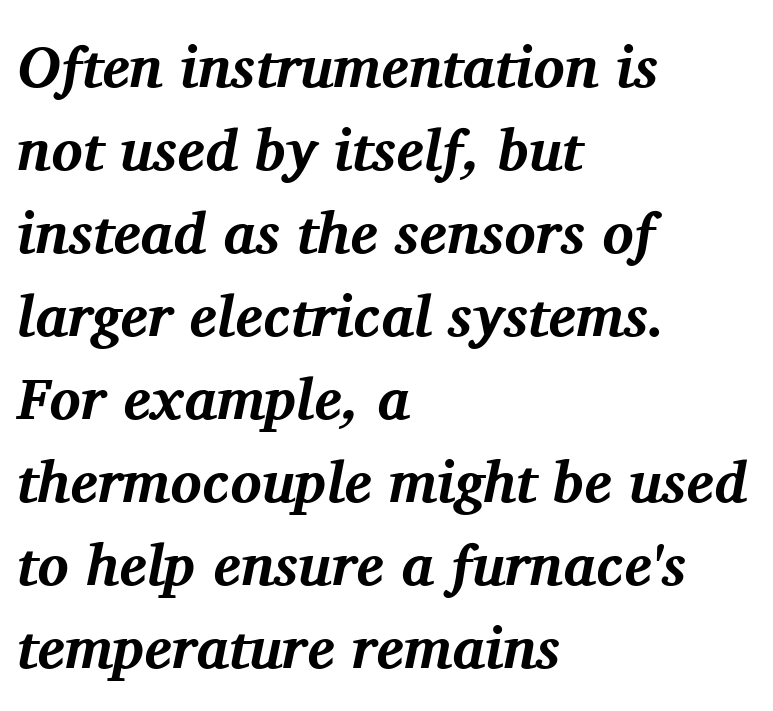
Q: Is the text bold? A: Yes.
Q: Is the text italic (slanted)? A: Yes, it leans right by about 11 degrees.
Q: Is the typeface a serif or a sans-serif typeface? A: Serif.
Q: Is the text underlined? A: No.
Q: How is the paragraph aligned? A: Left-aligned.
Q: Is the spacing between letters normal or unusually wide? A: Normal.
Q: Is the spacing between lines tight, normal or loose? A: Normal.
Q: Width (condensed, normal, or wide)? A: Normal.
Q: Stroke contrast? A: Medium.
Q: x-height? A: Medium.
Q: Monospaced? A: No.
